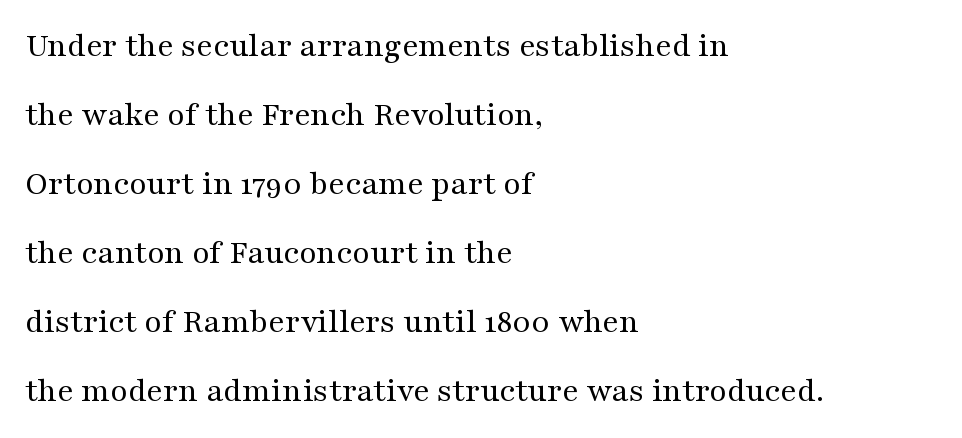
This sample uses a serif face. Varying glyph widths throughout — classic text-font behaviour. The block of text is sparse from top to bottom, with ample space between rows. The letters stand upright; this is a roman face. The passage shown is not bold in any degree. One-word summary of the alignment: left.
